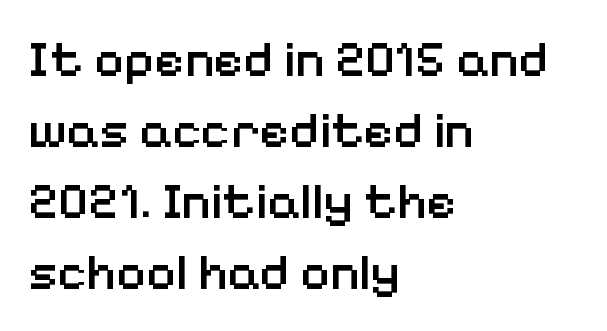
Typographic density is moderately raised because the face is semibold. Does the type have serifs? No, each stem ends abruptly. The vertical gap from one line to the next is medium. Plain, unruled lines of type. Proportional: the letters do not fall into vertical columns.
